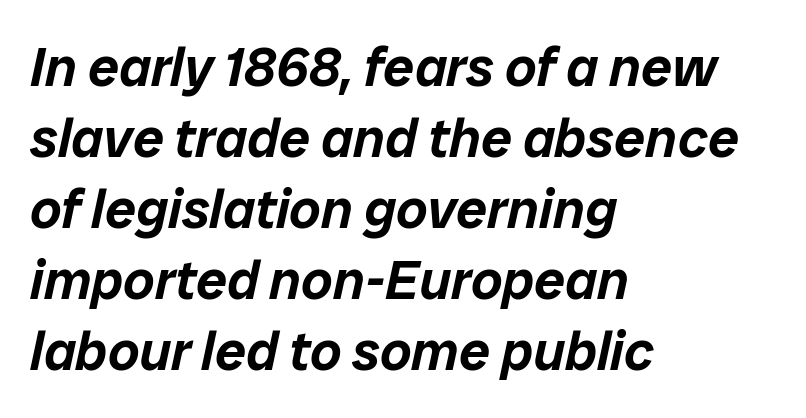
The paragraph shown leans on its left margin. These lines keep a tight, regular rhythm from letter to letter. The string is rendered with underlining switched off. The letters are slanted; this is an italic face. Is there much room between lines? A standard amount, neither cramped nor airy. Do the characters align in a grid? No, the font is proportional.
